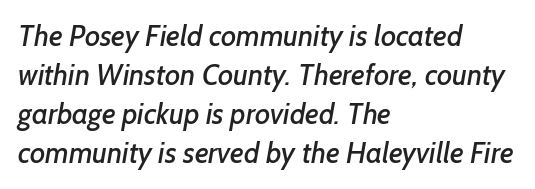
A classic flush-left, rag-right setting is used for this passage. Rows of type keep a routine distance in the vertical direction. Unlike a traditional serif, this face leaves its strokes unadorned. Short note: letters normally spaced. Character widths vary here, with narrow letters taking less room than wide ones.
